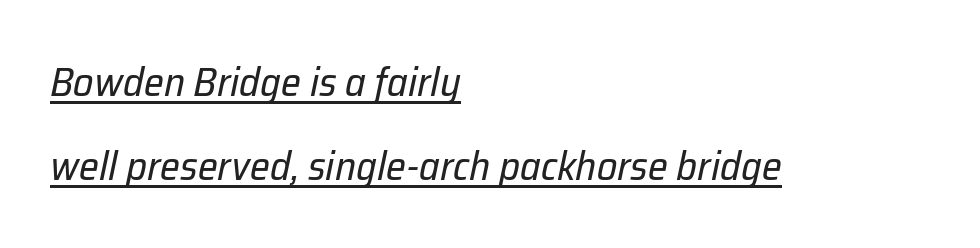
The face used here appears with an underline applied. Is the stroke heavy? The answer is a plain regular-or-lighter. The block of text is sparse from top to bottom, with ample space between rows. Honestly, the letter spacing is just normal — you wouldn't notice it. A student would call this left alignment; a typographer would say flush left, rag right. Spacing verdict: proportional, widths tailored to each character.
